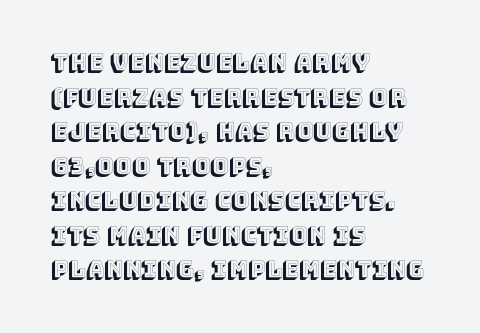
The setting favours the left margin, as ordinary paragraphs usually do. The letters stand straight up with perfectly vertical stems. Baseline-to-baseline distance is the conventional proportion of letter height. Beneath every word, the page is bare. Is the letter spacing exaggerated? No — it looks like the ordinary default.
